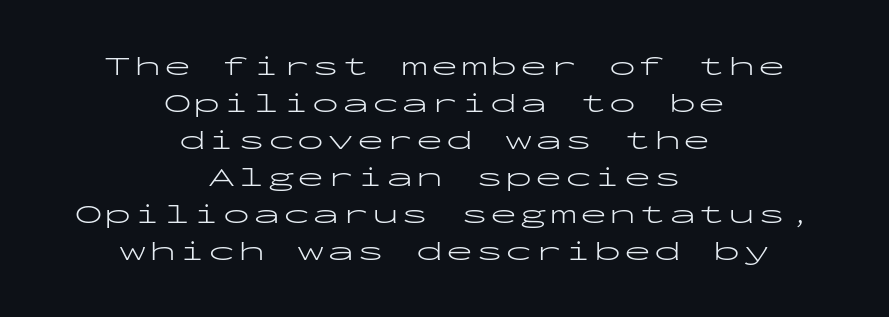
The image shows 27 px text type, upright; set centered, normal line spacing (1.37x), not underlined.
